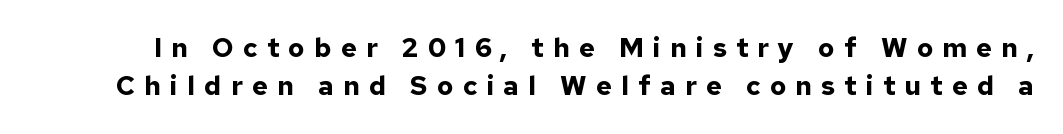
Q: Is the text bold? A: Yes.
Q: Is the text italic (slanted)? A: No, it is upright.
Q: Is the text underlined? A: No.
Q: Is the spacing between letters normal or unusually wide? A: Unusually wide.
Q: Is the spacing between lines tight, normal or loose? A: Normal.
